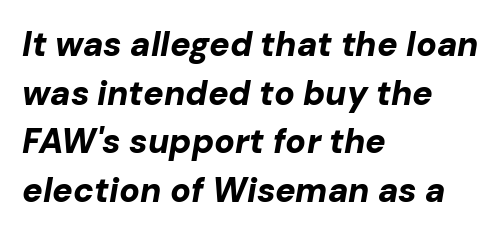
Q: Is the text bold? A: Yes.
Q: Is the text italic (slanted)? A: Yes, it leans right by about 10 degrees.
Q: Is the text underlined? A: No.
Q: How is the paragraph aligned? A: Left-aligned.
Q: Is the spacing between letters normal or unusually wide? A: Normal.
Q: Is the spacing between lines tight, normal or loose? A: Normal.
Q: Width (condensed, normal, or wide)? A: Normal.
Q: Stroke contrast? A: Low.
Q: x-height? A: Medium.
Q: Monospaced? A: No.
